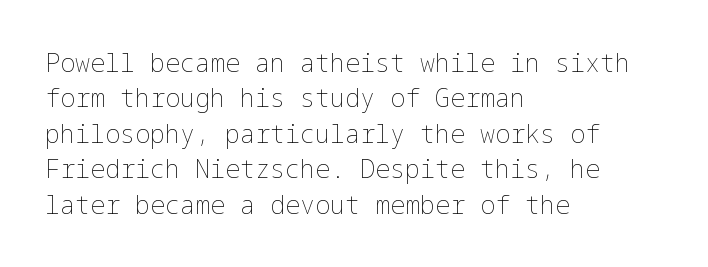
Q: Is the text bold? A: No.
Q: Is the text italic (slanted)? A: No, it is upright.
Q: Is the text underlined? A: No.
Q: How is the paragraph aligned? A: Left-aligned.
Q: Is the spacing between letters normal or unusually wide? A: Normal.
Q: Is the spacing between lines tight, normal or loose? A: Normal.
